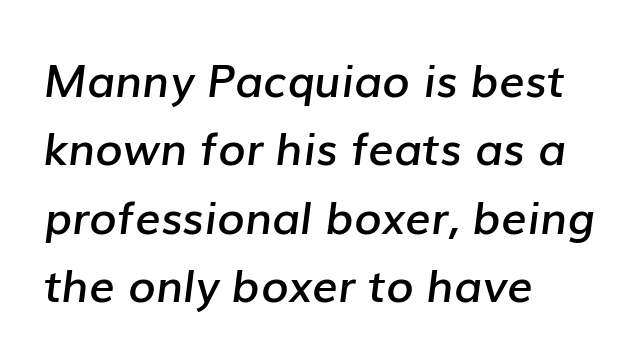
These lines are set flush left with a ragged right edge. No word sits above an underline. Here the designer chose a conventional face with non-uniform glyph widths. Whoever set this chose a conventional vertical rhythm. Words appear dense and cohesive because spacing is normal.
